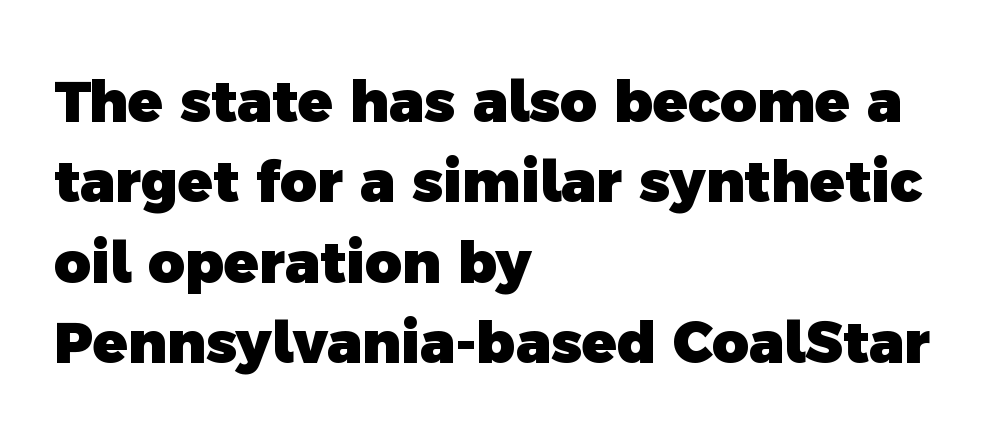
Q: Is the text bold? A: Yes.
Q: Is the typeface a serif or a sans-serif typeface? A: Sans-serif.
Q: Is the text underlined? A: No.
Q: How is the paragraph aligned? A: Left-aligned.
Q: Is the spacing between letters normal or unusually wide? A: Normal.
Q: Is the spacing between lines tight, normal or loose? A: Normal.
Q: Width (condensed, normal, or wide)? A: Normal.
Q: x-height? A: Medium.
Q: Monospaced? A: No.
